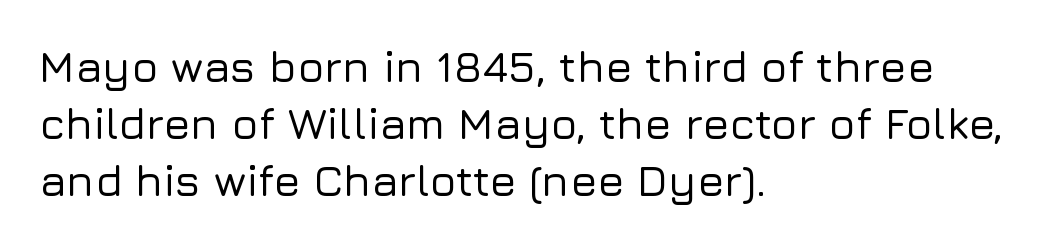
Q: Is the text italic (slanted)? A: No, it is upright.
Q: Is the typeface a serif or a sans-serif typeface? A: Sans-serif.
Q: Is the text underlined? A: No.
Q: How is the paragraph aligned? A: Left-aligned.
Q: Is the spacing between letters normal or unusually wide? A: Normal.
Q: Is the spacing between lines tight, normal or loose? A: Normal.
Q: Width (condensed, normal, or wide)? A: Normal.
Q: Stroke contrast? A: Low.
Q: x-height? A: Medium.
Q: Monospaced? A: No.
